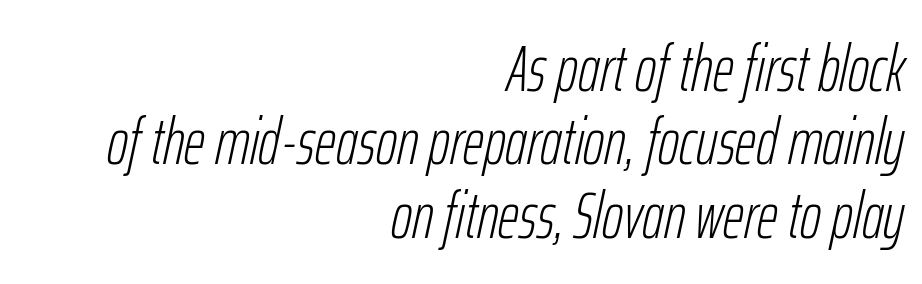
The image shows 65 px light, condensed type, italic (leaning right); set right-aligned, tight line spacing (1.13x), normal letter spacing, not underlined; low stroke contrast and a medium x-height.
